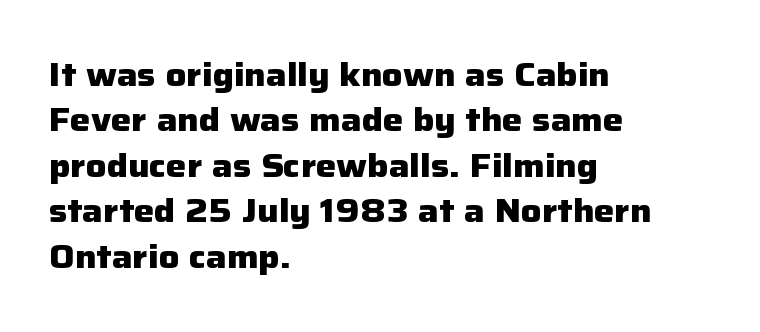
{"serif": "no", "italic": "no", "bold": "yes", "weight": "heavy", "width": "normal", "stroke_contrast": "low", "x_height": "medium", "monospaced": "no", "underline": "no", "align": "left", "line_spacing": "normal", "line_spacing_ratio": 1.42, "letter_spacing": "normal", "letter_spacing_em": 0.0, "glyph_px": 32}
